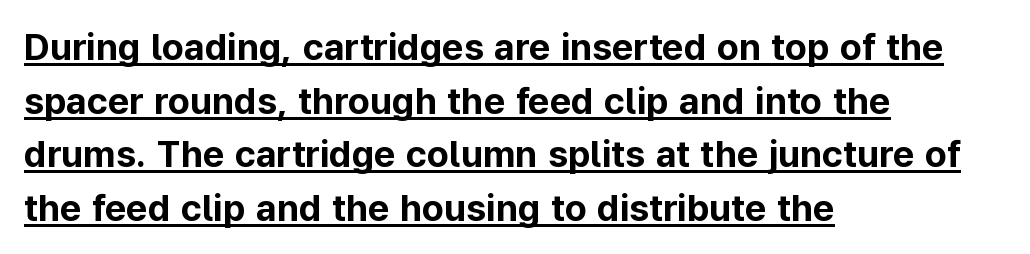
If you drew a line through each stem, it would be perfectly vertical. Notice how descenders clear the ascenders below comfortably — that's standard leading. One-word summary of the alignment: left. A typesetter would call this zero additional tracking.
